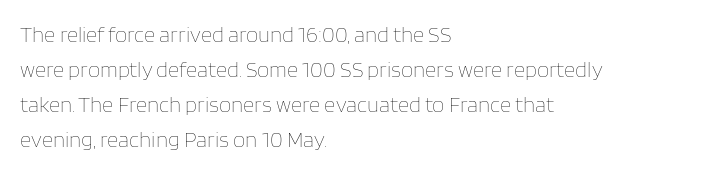
{"italic": "no", "bold": "no", "underline": "no", "align": "left", "line_spacing": "normal", "line_spacing_ratio": 1.59, "letter_spacing": "normal", "letter_spacing_em": 0.0, "glyph_px": 22}
